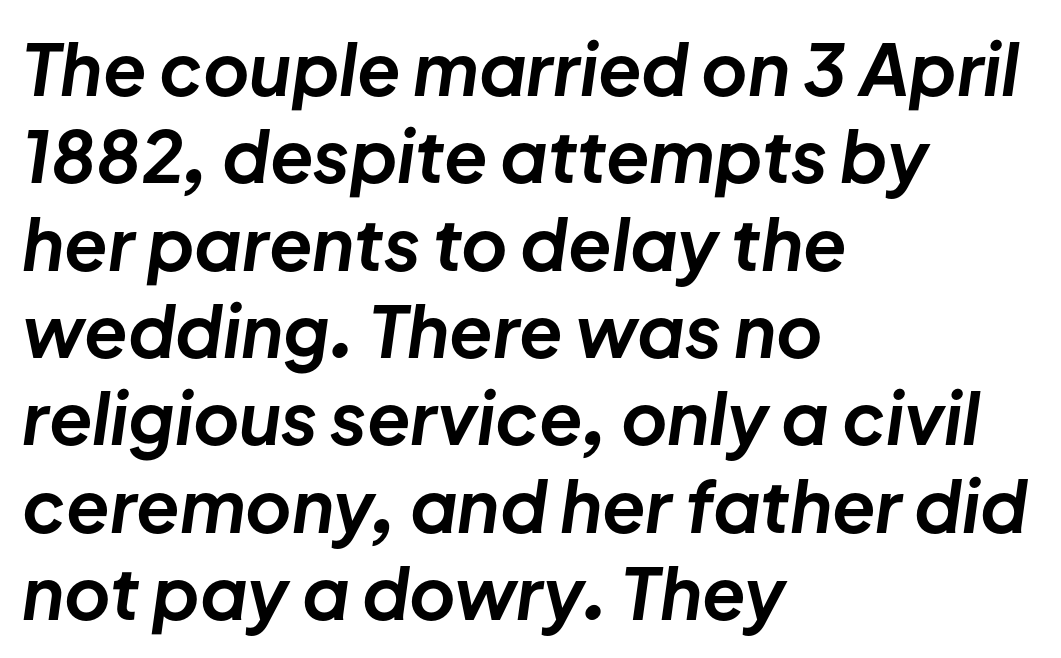
Q: Is the text bold? A: Yes.
Q: Is the text italic (slanted)? A: Yes, it leans right by about 8 degrees.
Q: Is the text underlined? A: No.
Q: How is the paragraph aligned? A: Left-aligned.
Q: Is the spacing between letters normal or unusually wide? A: Normal.
Q: Width (condensed, normal, or wide)? A: Normal.
Q: Stroke contrast? A: Low.
Q: x-height? A: Medium.
Q: Monospaced? A: No.
